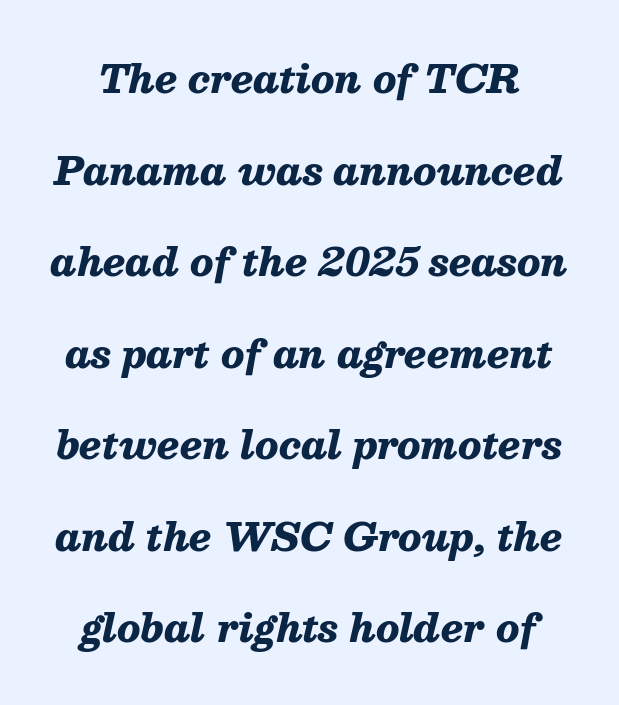
Characters are canted at an angle relative to the baseline's perpendicular. Inter-character spacing is left at the font's built-in metrics. Only glyphs here, with clear space below each row. Chunky letters — that's bold for sure. Regarding leading, the lines here are spaced well apart. Do the characters align in a grid? No, the font is proportional.
